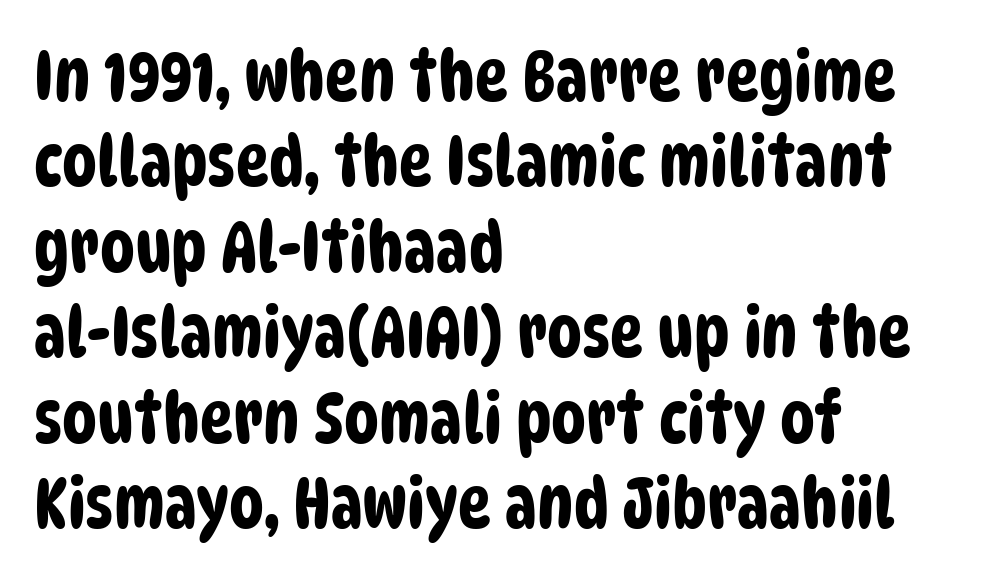
The image shows 70 px condensed sans-serif type; set left-aligned, line spacing 1.22x, normal letter spacing, not underlined; low stroke contrast and a large x-height.
